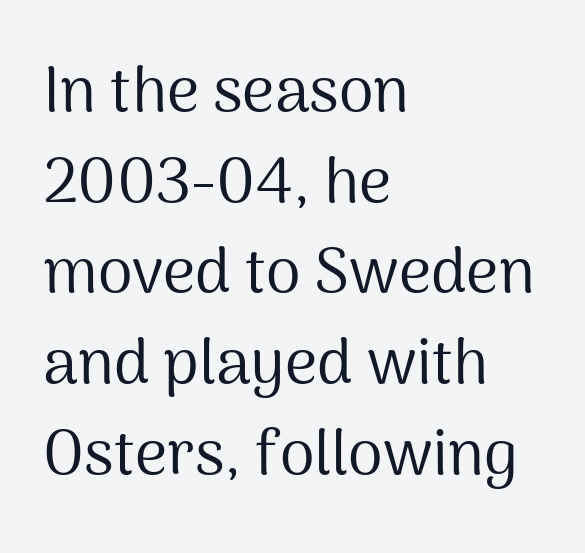
In CSS terms this would be text-align: left. Does the type have serifs? No, each stem ends abruptly. Every character sits straight up, as roman type does. The weight tops out at a normal text grade. Lines of text with bare space underneath. One glance says typical: line gaps are just what's usual.
